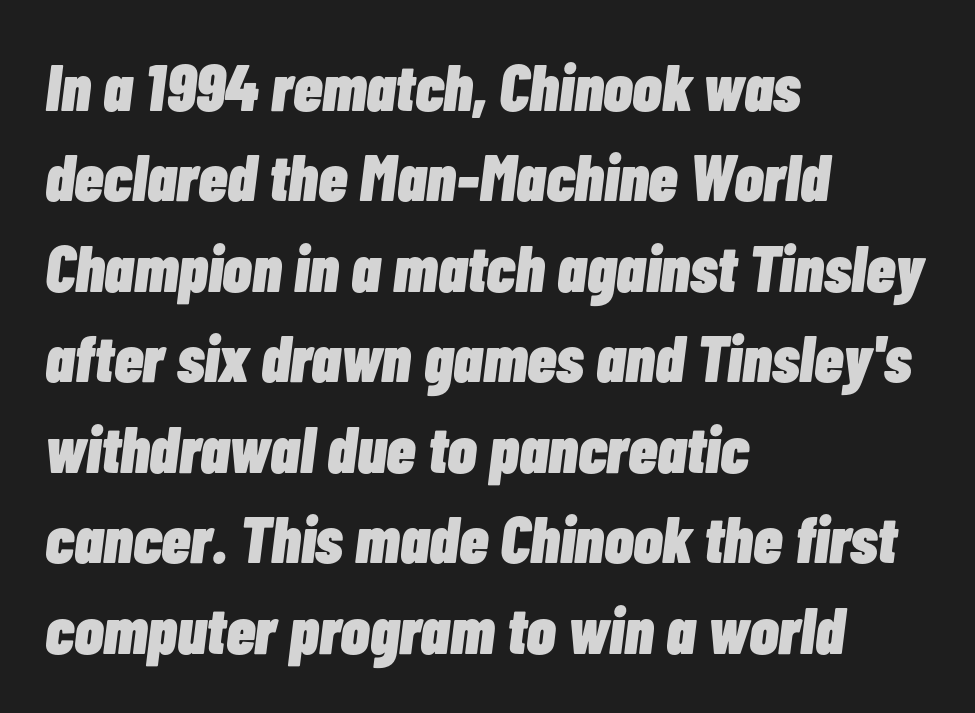
Q: Is the text bold? A: Yes.
Q: Is the text italic (slanted)? A: Yes, it leans right by about 7 degrees.
Q: Is the text underlined? A: No.
Q: How is the paragraph aligned? A: Left-aligned.
Q: Is the spacing between letters normal or unusually wide? A: Normal.
Q: Is the spacing between lines tight, normal or loose? A: Normal.
Q: Width (condensed, normal, or wide)? A: Condensed.
Q: Stroke contrast? A: Low.
Q: x-height? A: Medium.
Q: Monospaced? A: No.
